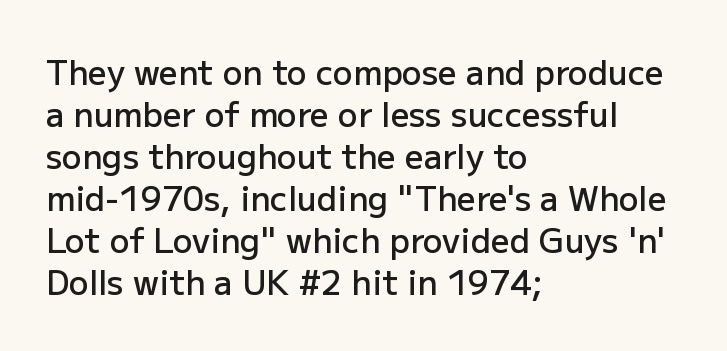
The image shows 33 px semibold sans-serif type, upright; set left-aligned, normal line spacing (1.27x), normal letter spacing, not underlined; low stroke contrast and a medium x-height.
